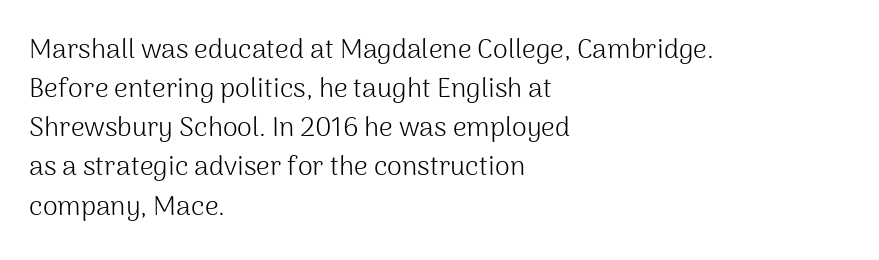
Q: Is the text bold? A: No.
Q: Is the text italic (slanted)? A: No, it is upright.
Q: Is the text underlined? A: No.
Q: How is the paragraph aligned? A: Left-aligned.
Q: Is the spacing between letters normal or unusually wide? A: Normal.
Q: Is the spacing between lines tight, normal or loose? A: Normal.
